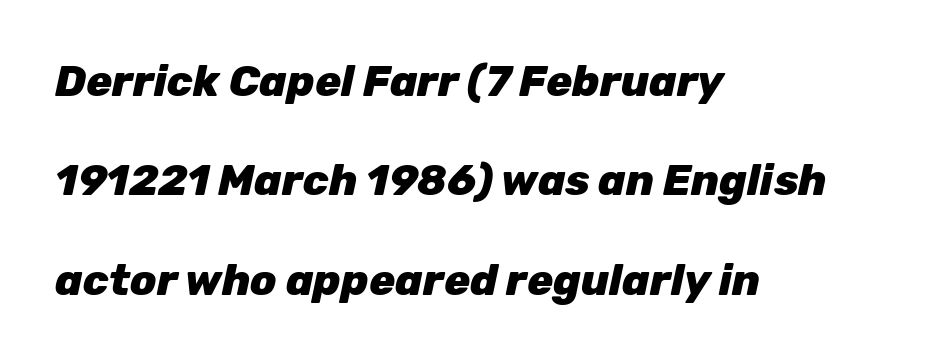
{"italic": "yes", "lean": "right", "slant_degrees": 12, "bold": "yes", "weight": "heavy", "width": "normal", "stroke_contrast": "low", "x_height": "medium", "monospaced": "no", "underline": "no", "align": "left", "line_spacing": "loose", "line_spacing_ratio": 2.31, "letter_spacing": "normal", "letter_spacing_em": 0.0, "glyph_px": 43}
